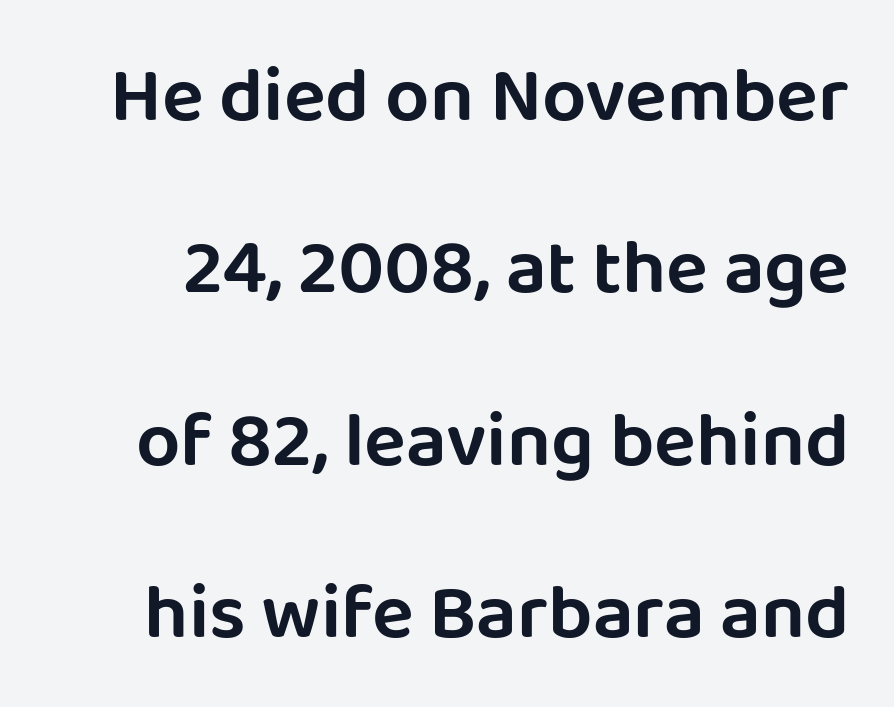
The image shows 78 px sans-serif type, upright; set loose line spacing (2.21x), normal letter spacing, not underlined; low stroke contrast and a large x-height.
